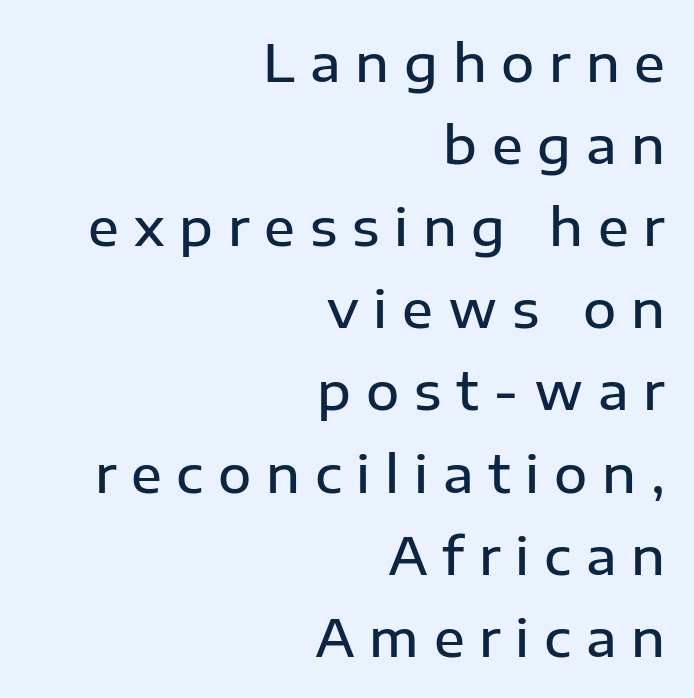
{"serif": "no", "italic": "no", "bold": "semi", "weight": "semibold", "width": "normal", "stroke_contrast": "low", "x_height": "medium", "monospaced": "no", "underline": "no", "align": "right", "line_spacing": "normal", "line_spacing_ratio": 1.61, "letter_spacing": "wide", "letter_spacing_em": 0.29, "glyph_px": 51}
